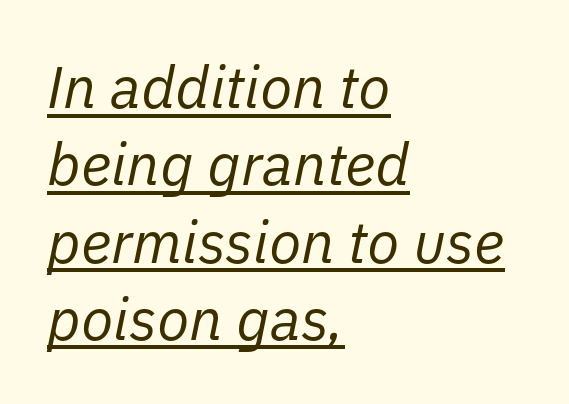
{"italic": "yes", "lean": "right", "slant_degrees": 11, "bold": "no", "weight": "regular", "width": "normal", "stroke_contrast": "low", "x_height": "medium", "monospaced": "no", "underline": "yes", "align": "left", "line_spacing": "normal", "line_spacing_ratio": 1.31, "letter_spacing": "normal", "letter_spacing_em": 0.0, "glyph_px": 59}
